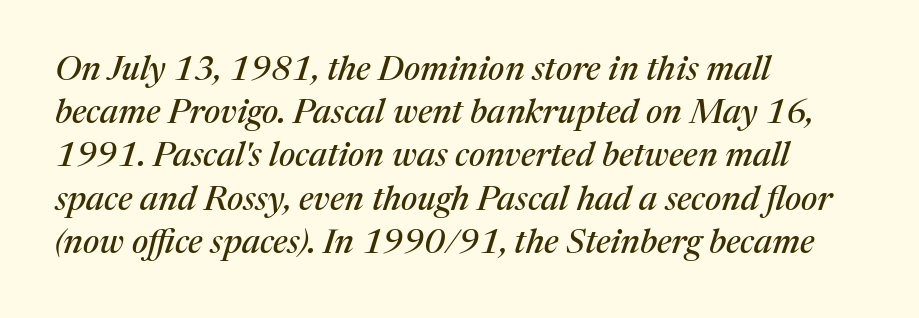
The image shows 34 px serif type, italic (leaning right); set left-aligned, normal line spacing (1.27x), normal letter spacing, not underlined; medium stroke contrast and a medium x-height.
